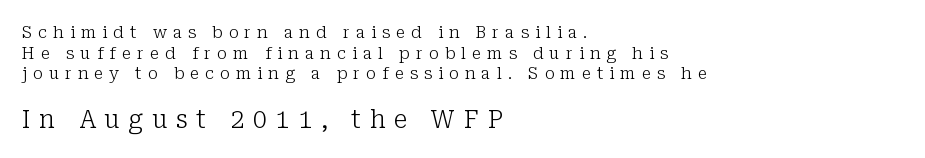
Inter-character spacing is expanded well beyond the font's built-in metrics. A quiet, ordinary-to-light weight characterises the typeface. Each line starts at the same left margin while the right side varies. Character size in the trailing block exceeds that of the leading block.
